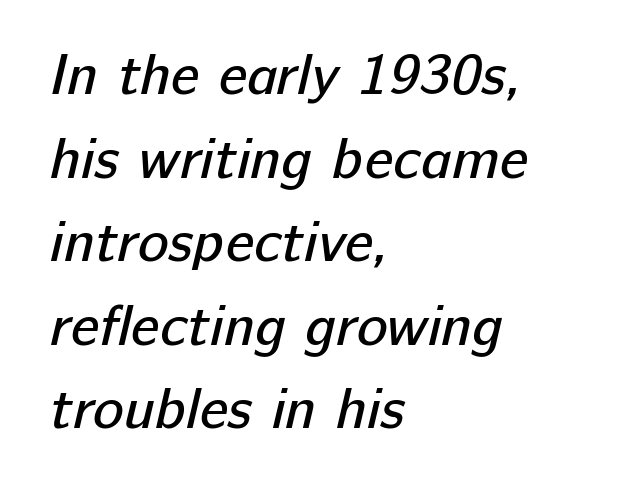
The image shows 58 px regular-weight sans-serif type; set left-aligned, normal line spacing (1.44x), normal letter spacing, not underlined; low stroke contrast and a medium x-height.
